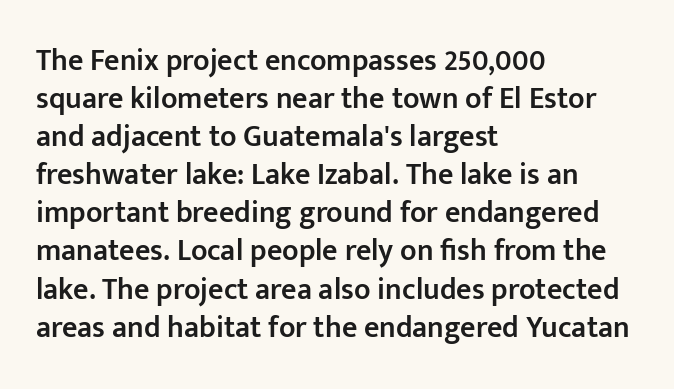
The image shows 30 px semibold sans-serif type, upright; set left-aligned, normal line spacing (1.27x), normal letter spacing, not underlined; low stroke contrast and a medium x-height.
